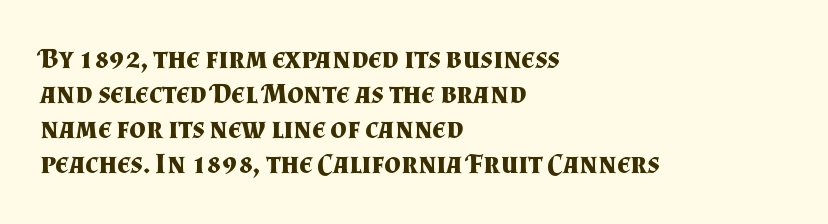
{"serif": "yes", "italic": "no", "bold": "yes", "weight": "bold", "width": "normal", "stroke_contrast": "medium", "x_height": "small", "monospaced": "no", "underline": "no", "align": "left", "line_spacing_ratio": 1.21, "letter_spacing": "normal", "letter_spacing_em": 0.0, "glyph_px": 29}
